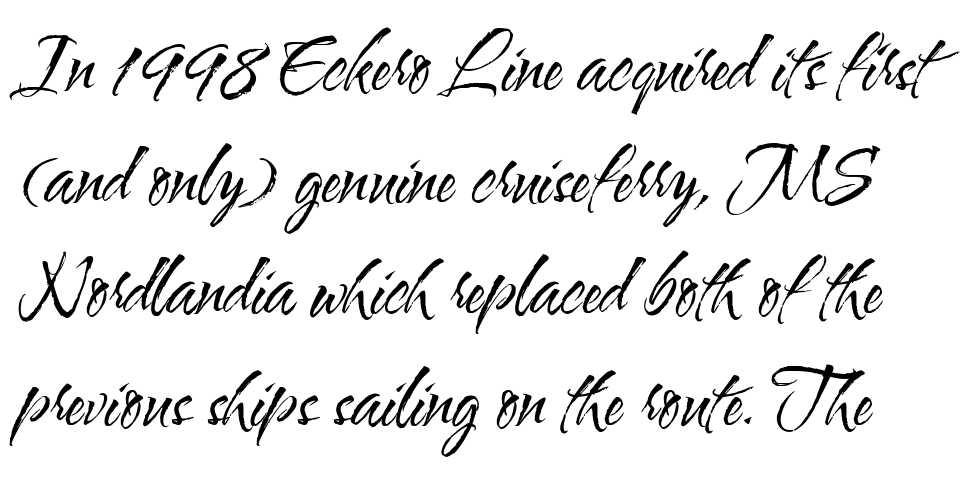
Q: Is the text bold? A: No.
Q: Is the text italic (slanted)? A: Yes.
Q: Is the typeface a serif or a sans-serif typeface? A: Sans-serif.
Q: Is the text underlined? A: No.
Q: Is the spacing between letters normal or unusually wide? A: Normal.
Q: Is the spacing between lines tight, normal or loose? A: Normal.
Q: Width (condensed, normal, or wide)? A: Condensed.
Q: Stroke contrast? A: Medium.
Q: x-height? A: Small.
Q: Monospaced? A: No.
